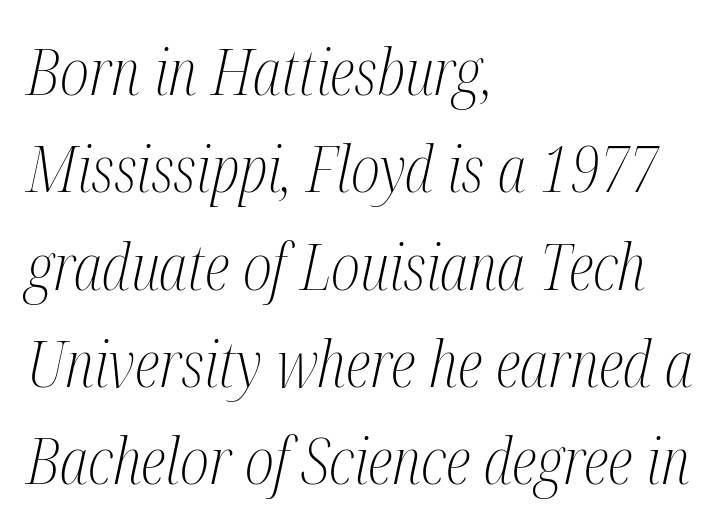
Q: Is the text bold? A: No.
Q: Is the text italic (slanted)? A: Yes, it leans right by about 12 degrees.
Q: Is the typeface a serif or a sans-serif typeface? A: Serif.
Q: Is the text underlined? A: No.
Q: How is the paragraph aligned? A: Left-aligned.
Q: Is the spacing between letters normal or unusually wide? A: Normal.
Q: Is the spacing between lines tight, normal or loose? A: Normal.
Q: Width (condensed, normal, or wide)? A: Condensed.
Q: Stroke contrast? A: Medium.
Q: x-height? A: Medium.
Q: Monospaced? A: No.
